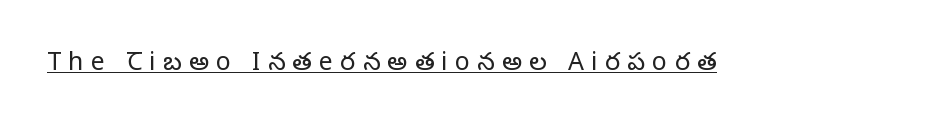
Q: Is the text bold? A: No.
Q: Is the text italic (slanted)? A: No, it is upright.
Q: Is the text underlined? A: Yes.
Q: Is the spacing between letters normal or unusually wide? A: Unusually wide.
